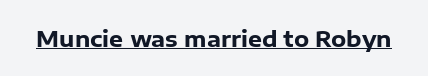
{"italic": "no", "bold": "yes", "underline": "yes", "letter_spacing": "normal", "letter_spacing_em": 0.0, "glyph_px": 22}
